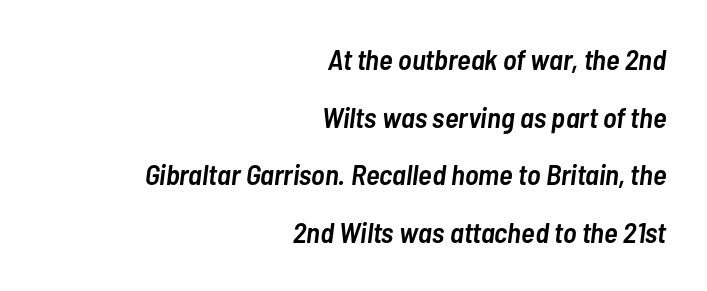
These lines were composed using italics. Notice the strokes are somewhat thickened but not fully heavy: this is a semibold. Observe the ordinary spacing: letters are neighbours, not strangers. Descenders hang freely into open space. What's the leading like? Stretched, with rows far apart. Note the varied advance widths — an 'i' is clearly narrower than an 'm'.
